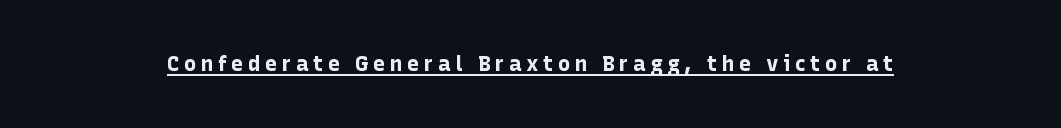
The sample has been set heavy, in full bold. It's the straight-up-and-down kind of type. This sample carries an underscore along the baseline area. Letter spacing: wide.
